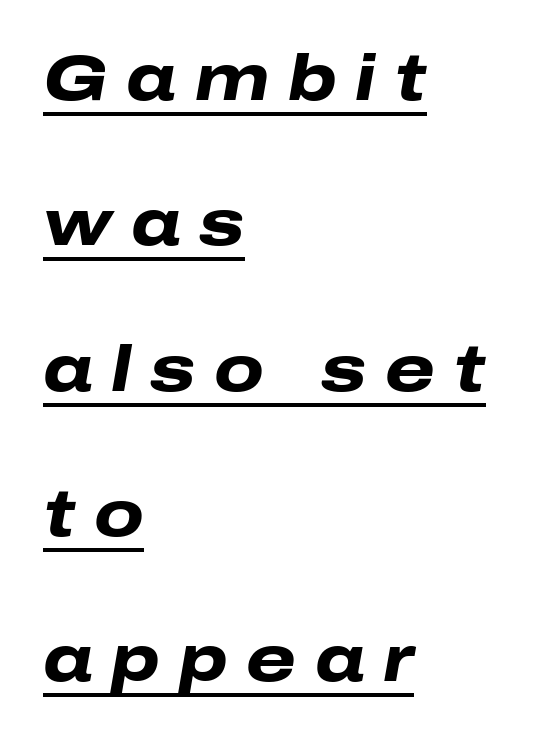
Q: Is the text bold? A: Yes.
Q: Is the text italic (slanted)? A: Yes, it leans right by about 10 degrees.
Q: Is the text underlined? A: Yes.
Q: How is the paragraph aligned? A: Left-aligned.
Q: Is the spacing between letters normal or unusually wide? A: Unusually wide.
Q: Is the spacing between lines tight, normal or loose? A: Loose.
Q: Width (condensed, normal, or wide)? A: Wide.
Q: Stroke contrast? A: Low.
Q: x-height? A: Medium.
Q: Monospaced? A: No.
